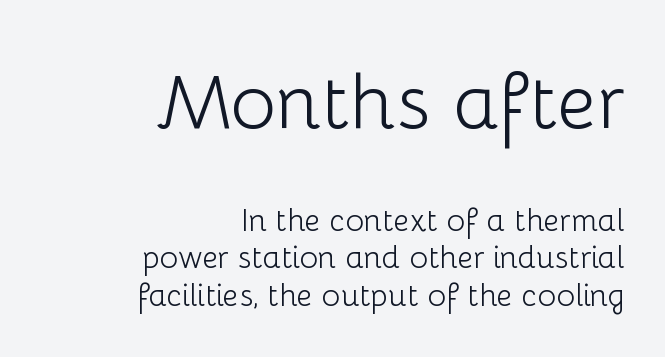
Type without underlining. The passage is arranged like a letterhead date or caption credit — flush right. Does the lettering tilt? It doesn't — this is upright. Typesetter's note — upper block bumped up in size, lower block left smaller.
